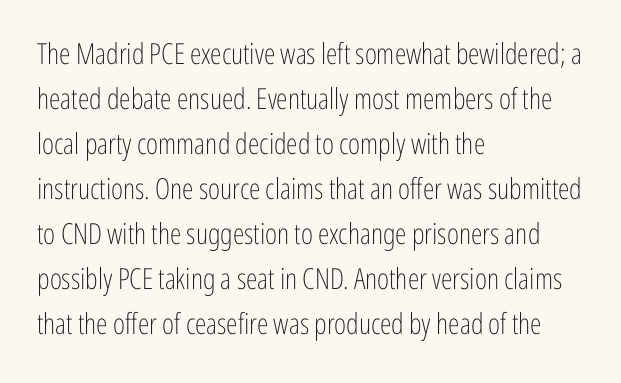
{"serif": "no", "italic": "no", "bold": "no", "weight": "light", "width": "condensed", "stroke_contrast": "low", "x_height": "medium", "monospaced": "no", "underline": "no", "align": "left", "line_spacing": "normal", "line_spacing_ratio": 1.55, "letter_spacing": "normal", "letter_spacing_em": 0.0, "glyph_px": 29}
